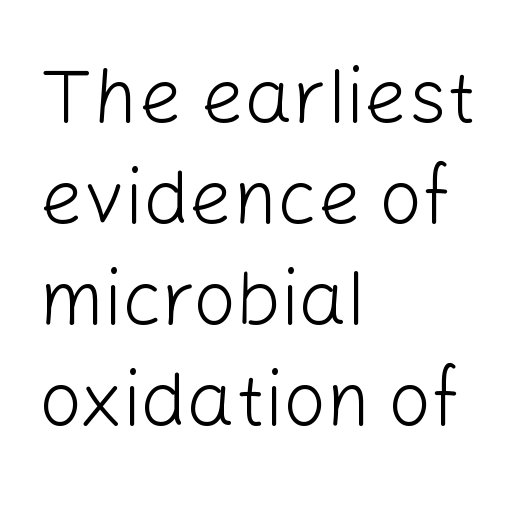
Q: Is the text bold? A: No.
Q: Is the text italic (slanted)? A: No, it is upright.
Q: Is the typeface a serif or a sans-serif typeface? A: Sans-serif.
Q: Is the text underlined? A: No.
Q: How is the paragraph aligned? A: Left-aligned.
Q: Is the spacing between letters normal or unusually wide? A: Normal.
Q: Is the spacing between lines tight, normal or loose? A: Normal.
Q: Width (condensed, normal, or wide)? A: Normal.
Q: Stroke contrast? A: Low.
Q: x-height? A: Medium.
Q: Monospaced? A: No.
